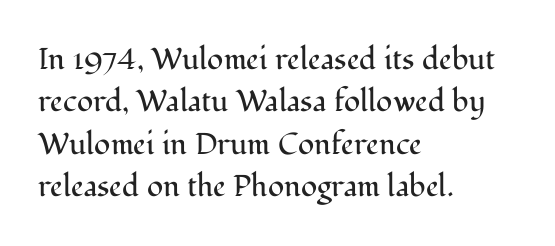
Q: Is the text bold? A: No.
Q: Is the text italic (slanted)? A: No, it is upright.
Q: Is the typeface a serif or a sans-serif typeface? A: Serif.
Q: Is the text underlined? A: No.
Q: How is the paragraph aligned? A: Left-aligned.
Q: Is the spacing between letters normal or unusually wide? A: Normal.
Q: Is the spacing between lines tight, normal or loose? A: Normal.
Q: Width (condensed, normal, or wide)? A: Normal.
Q: Stroke contrast? A: Medium.
Q: x-height? A: Medium.
Q: Monospaced? A: No.
